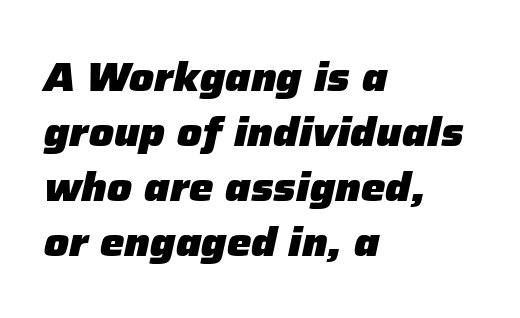
The image shows 41 px heavy type, italic (leaning right); set left-aligned, normal line spacing (1.34x), normal letter spacing, not underlined; low stroke contrast and a medium x-height.
